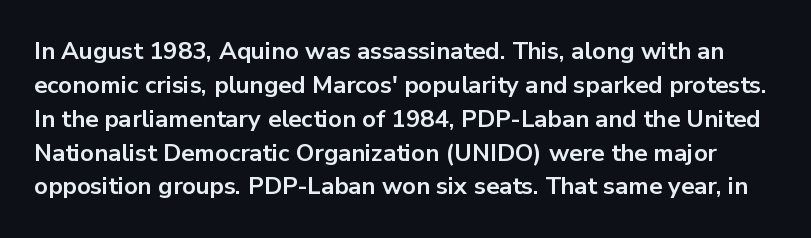
What stands out about the letter spacing? Nothing — it is the standard amount. The rendering uses a bold face; every stroke is thick and dark. How would I describe the line gaps? Plain and ordinary. It's the straight-up-and-down kind of type. Descenders are the only things crossing below the line.
